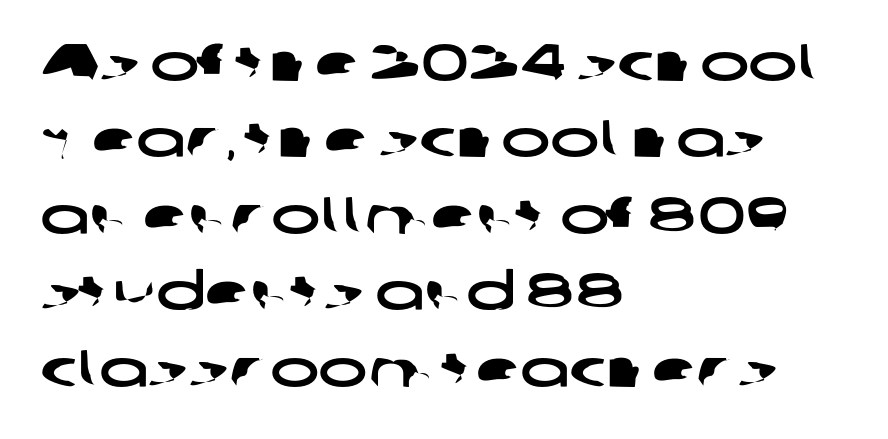
{"serif": "no", "width": "wide", "stroke_contrast": "low", "x_height": "medium", "monospaced": "no", "underline": "no", "align": "left", "line_spacing": "normal", "line_spacing_ratio": 1.47, "letter_spacing": "normal", "letter_spacing_em": 0.0, "glyph_px": 52}
